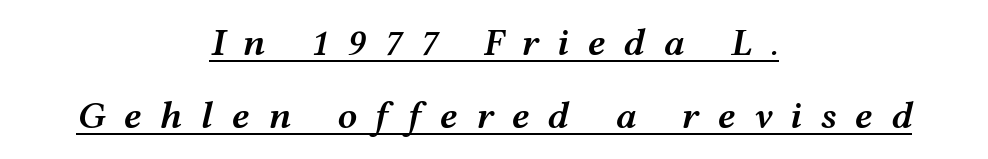
In terms of weight, the rendering is demibold, just under bold. The line texture is sparse and dotted thanks to wide tracking. Compared with a flush-left layout, this one balances lines on the center instead. The face used here has a pronounced slope to its letters. Emphasis is given by a line drawn under the lettering.
